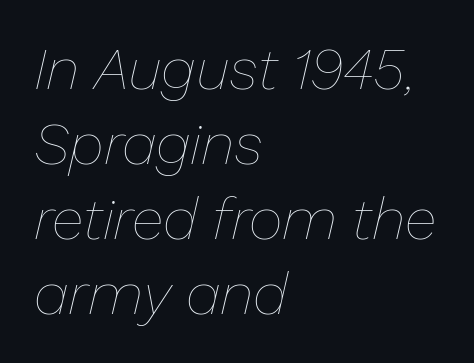
Stems and bowls with no extra thickness — not bold. Here the glyphs are tracked normally, forming tight word shapes. Leading: standard. Visually the block forms a straight wall on the left and a jagged coastline on the right. Underline: absent. Here the designer chose a conventional face with non-uniform glyph widths.
